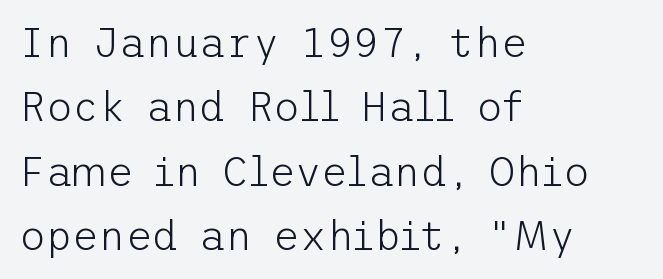
Q: Is the text bold? A: No.
Q: Is the text italic (slanted)? A: No, it is upright.
Q: Is the typeface a serif or a sans-serif typeface? A: Sans-serif.
Q: Is the text underlined? A: No.
Q: How is the paragraph aligned? A: Left-aligned.
Q: Is the spacing between letters normal or unusually wide? A: Normal.
Q: Is the spacing between lines tight, normal or loose? A: Normal.
Q: Width (condensed, normal, or wide)? A: Normal.
Q: Stroke contrast? A: Low.
Q: x-height? A: Medium.
